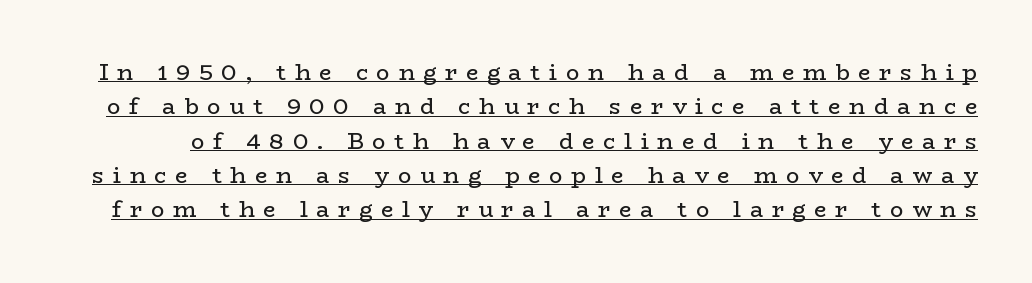
Here the glyphs are tracked loosely, breaking word shapes into spaced letters. This is underlined copy, the kind a proofreader might mark for attention. Evenly set lines give the paragraph a standard silhouette. These lines were composed using upright roman letters. The strokes are not fattened; the text isn't bold.
